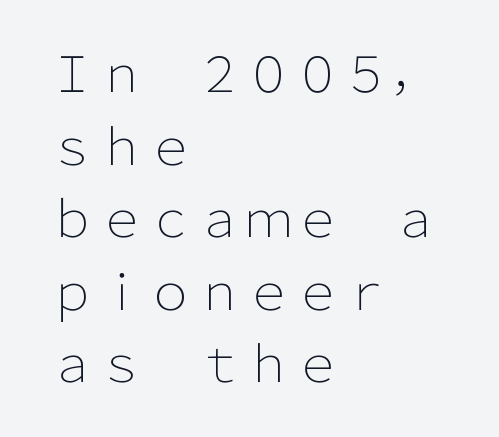
Q: Is the text bold? A: No.
Q: Is the text italic (slanted)? A: No, it is upright.
Q: Is the typeface a serif or a sans-serif typeface? A: Sans-serif.
Q: Is the text underlined? A: No.
Q: How is the paragraph aligned? A: Left-aligned.
Q: Is the spacing between letters normal or unusually wide? A: Normal.
Q: Is the spacing between lines tight, normal or loose? A: Normal.
Q: Width (condensed, normal, or wide)? A: Normal.
Q: Stroke contrast? A: Low.
Q: x-height? A: Medium.
Q: Monospaced? A: No.
